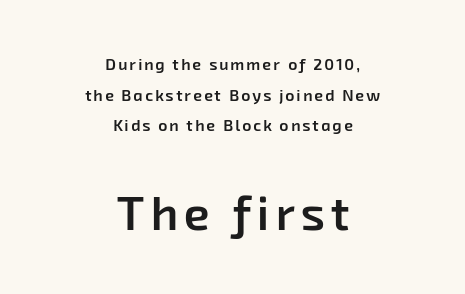
You get the small type first, then a jump to larger type. A typesetter would call this proportional, since set widths differ per character. To sum up the face: it is a sans, with no serifs. A fair bit of extra ink — the face is semibold, not bold.
